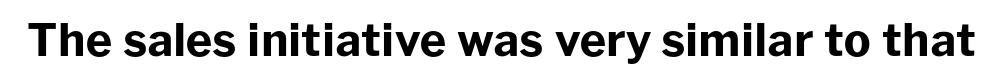
{"serif": "no", "italic": "no", "bold": "yes", "weight": "bold", "width": "normal", "stroke_contrast": "low", "x_height": "medium", "monospaced": "no", "underline": "no", "letter_spacing": "normal", "letter_spacing_em": 0.0, "glyph_px": 45}
